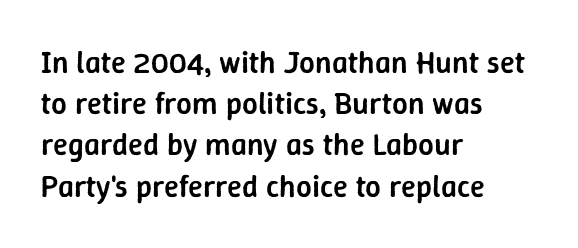
A typesetter would call this proportional, since set widths differ per character. The glyphs are unaccompanied by any horizontal stroke below them. This rendering uses left alignment, leaving the right contour irregular. This is the in-between weight designers call semibold or demi. Is there much room between lines? A standard amount, neither cramped nor airy. This sample uses an upright cut, with every glyph sitting square on the baseline.
